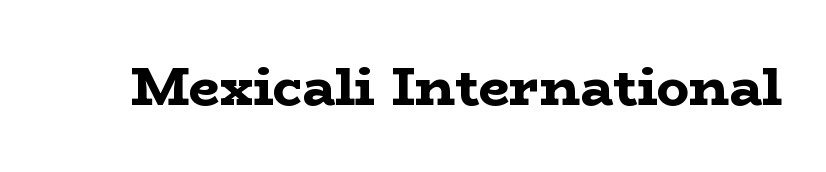
The image shows 54 px bold, wide serif type, upright; set normal letter spacing, not underlined; low stroke contrast and a medium x-height.
